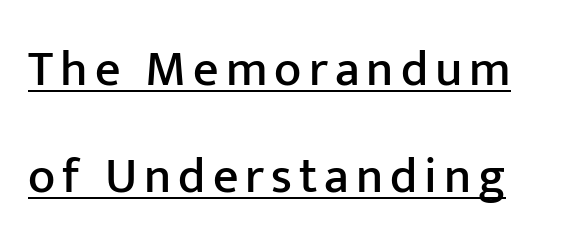
Q: Is the text italic (slanted)? A: No, it is upright.
Q: Is the typeface a serif or a sans-serif typeface? A: Sans-serif.
Q: Is the text underlined? A: Yes.
Q: Is the spacing between lines tight, normal or loose? A: Loose.
Q: Width (condensed, normal, or wide)? A: Normal.
Q: Stroke contrast? A: Low.
Q: x-height? A: Medium.
Q: Monospaced? A: No.
